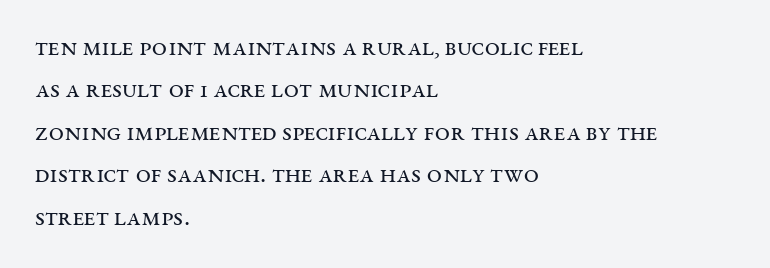
{"italic": "no", "bold": "no", "underline": "no", "align": "left", "line_spacing": "normal", "line_spacing_ratio": 1.57, "letter_spacing": "normal", "letter_spacing_em": 0.0, "glyph_px": 27}
